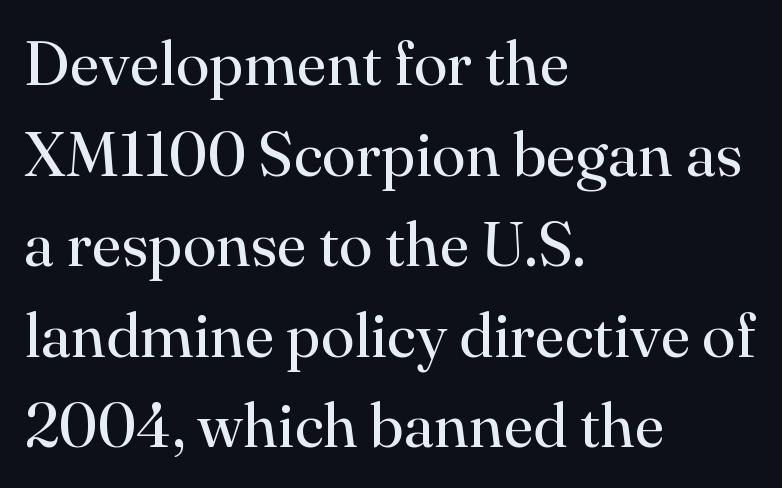
{"serif": "yes", "italic": "no", "bold": "no", "weight": "regular", "width": "normal", "stroke_contrast": "high", "x_height": "small", "monospaced": "no", "underline": "no", "align": "left", "line_spacing": "normal", "line_spacing_ratio": 1.46, "letter_spacing": "normal", "letter_spacing_em": 0.0, "glyph_px": 62}
